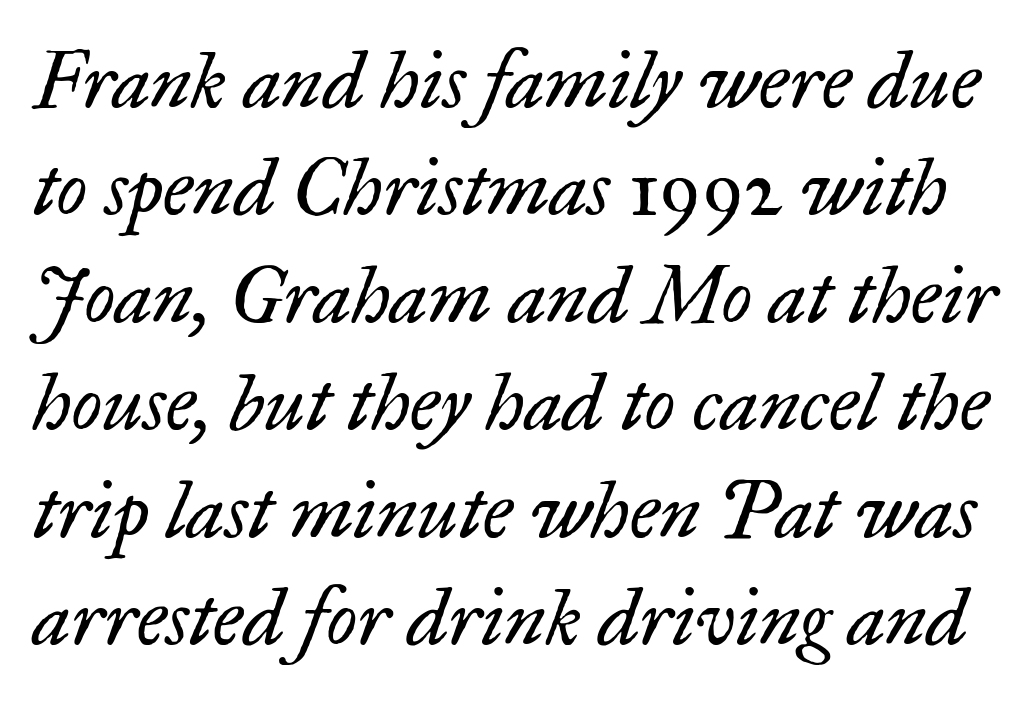
Q: Is the text bold? A: No.
Q: Is the text italic (slanted)? A: Yes, it leans right by about 17 degrees.
Q: Is the typeface a serif or a sans-serif typeface? A: Serif.
Q: Is the text underlined? A: No.
Q: Is the spacing between letters normal or unusually wide? A: Normal.
Q: Is the spacing between lines tight, normal or loose? A: Normal.
Q: Width (condensed, normal, or wide)? A: Normal.
Q: Stroke contrast? A: Low.
Q: x-height? A: Small.
Q: Monospaced? A: No.
